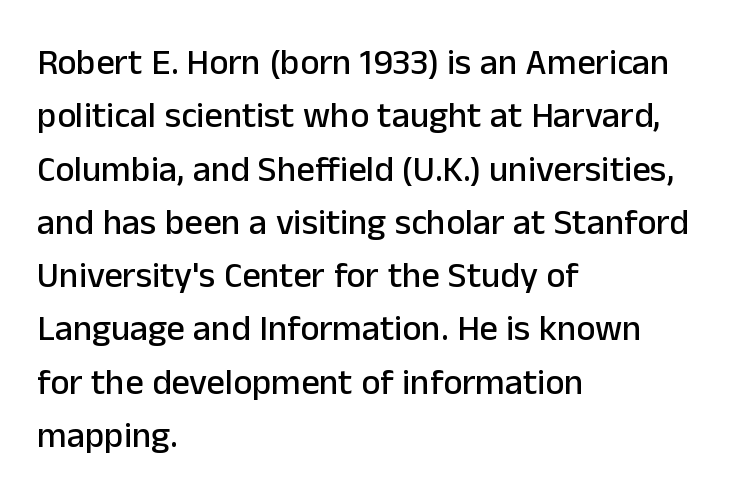
The image shows 36 px sans-serif type, upright; set left-aligned, normal line spacing (1.48x), normal letter spacing, not underlined; low stroke contrast and a medium x-height.
